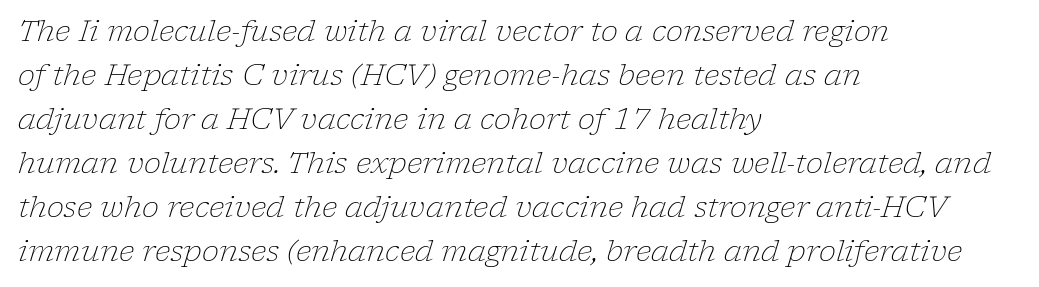
Q: Is the text bold? A: No.
Q: Is the text italic (slanted)? A: Yes, it leans right by about 17 degrees.
Q: Is the typeface a serif or a sans-serif typeface? A: Serif.
Q: Is the text underlined? A: No.
Q: How is the paragraph aligned? A: Left-aligned.
Q: Is the spacing between letters normal or unusually wide? A: Normal.
Q: Is the spacing between lines tight, normal or loose? A: Normal.
Q: Width (condensed, normal, or wide)? A: Normal.
Q: Stroke contrast? A: Low.
Q: x-height? A: Medium.
Q: Monospaced? A: No.
